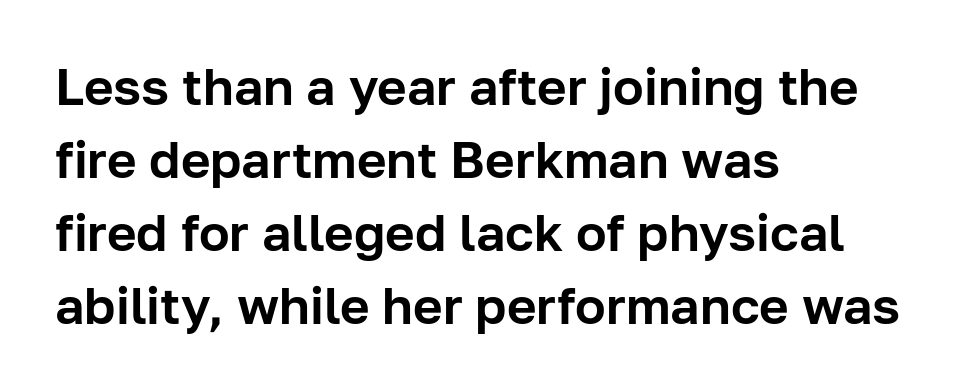
The font family rendered here belongs to the sans-serif group. Evenly set lines give the paragraph a standard silhouette. Words float on clear page, feet unadorned. Look at the tracking — it's just the regular setting, nothing added. A typesetter would call this proportional, since set widths differ per character.
